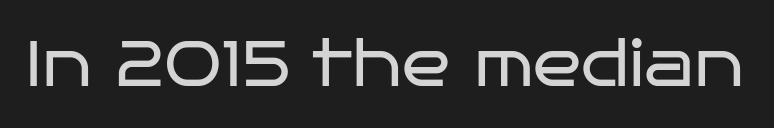
The image shows 64 px regular-weight, wide sans-serif type, upright; set normal letter spacing, not underlined; low stroke contrast and a large x-height.
